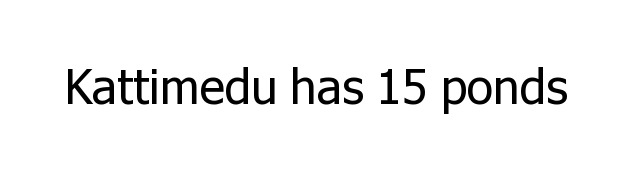
{"serif": "no", "italic": "no", "bold": "no", "weight": "regular", "width": "normal", "stroke_contrast": "low", "x_height": "medium", "monospaced": "no", "underline": "no", "letter_spacing": "normal", "letter_spacing_em": 0.0, "glyph_px": 49}
